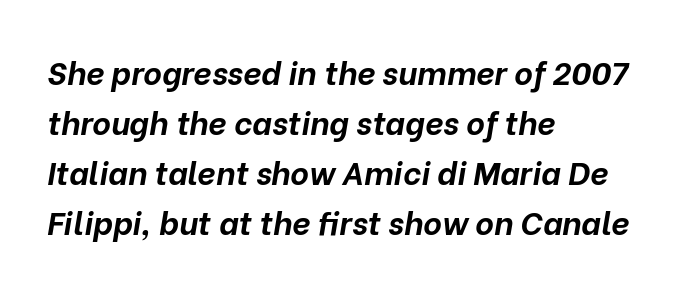
Proportional: the letters do not fall into vertical columns. Characters are canted at an angle relative to the baseline's perpendicular. The passage is arranged the way most books set body copy — flush left. The rows are spaced the way most documents space them.
